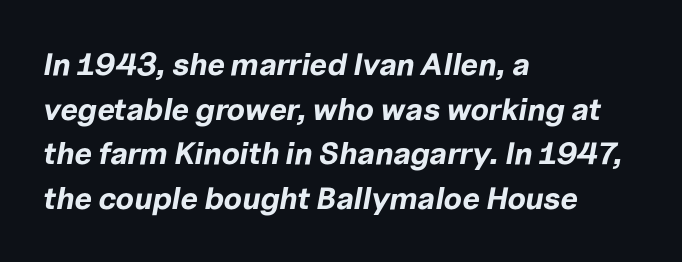
There's an unmistakable incline to the writing here. Heavy-handed strokes throughout: this text is bold. Rows of type keep a routine distance in the vertical direction. In terms of letterspacing, this is plain default setting. One-word summary of the alignment: left.
